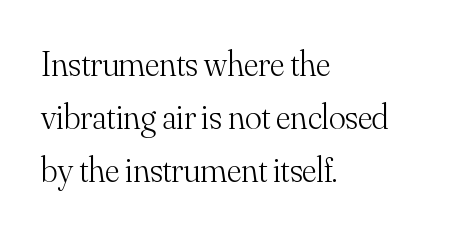
A typesetter would call this zero additional tracking. If you drew a ruler down the left edge, every line would touch it. Regarding serifs, this sample has them. Stems and bowls with no extra thickness — not bold.
